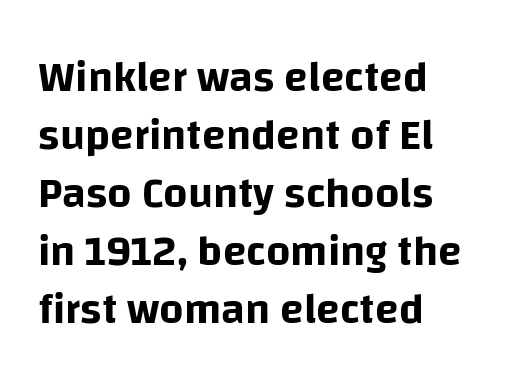
Q: Is the text italic (slanted)? A: No, it is upright.
Q: Is the typeface a serif or a sans-serif typeface? A: Sans-serif.
Q: Is the text underlined? A: No.
Q: How is the paragraph aligned? A: Left-aligned.
Q: Is the spacing between letters normal or unusually wide? A: Normal.
Q: Is the spacing between lines tight, normal or loose? A: Normal.
Q: Width (condensed, normal, or wide)? A: Normal.
Q: Stroke contrast? A: Low.
Q: x-height? A: Large.
Q: Monospaced? A: No.
